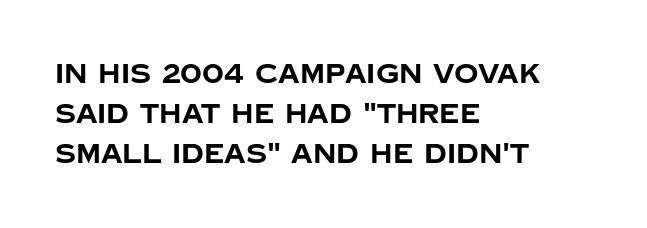
The image shows 27 px bold type, upright; set left-aligned, normal line spacing (1.48x), normal letter spacing, not underlined.
